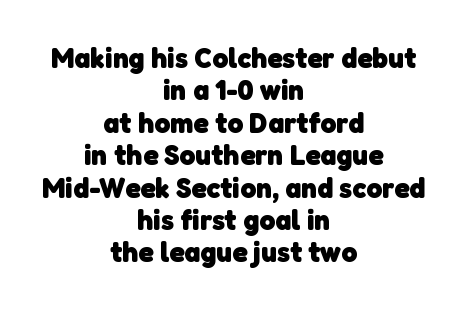
The image shows 30 px heavy sans-serif type; set centered, tight line spacing (1.08x), normal letter spacing, not underlined; low stroke contrast and a medium x-height.
